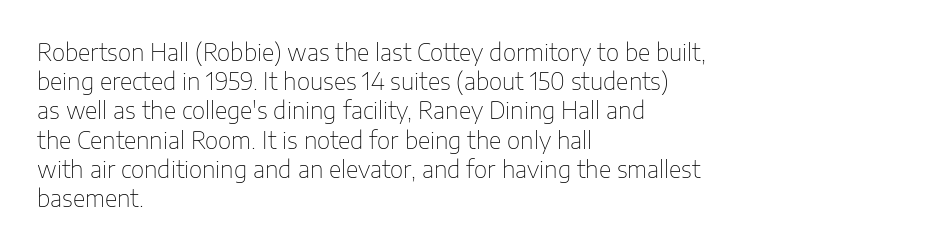
{"italic": "no", "bold": "no", "underline": "no", "align": "left", "line_spacing": "normal", "line_spacing_ratio": 1.27, "letter_spacing": "normal", "letter_spacing_em": 0.0, "glyph_px": 23}
